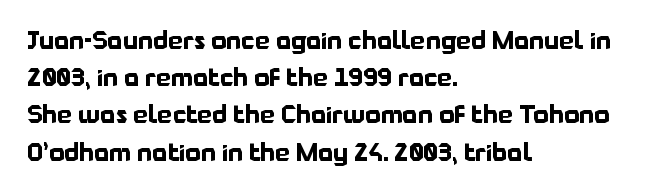
The image shows 24 px bold type, upright; set left-aligned, normal line spacing (1.55x), normal letter spacing, not underlined.
